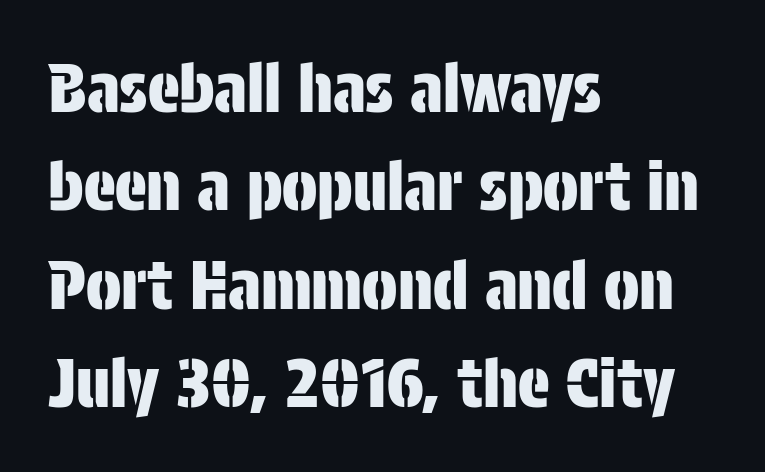
Q: Is the text italic (slanted)? A: No, it is upright.
Q: Is the typeface a serif or a sans-serif typeface? A: Sans-serif.
Q: Is the text underlined? A: No.
Q: How is the paragraph aligned? A: Left-aligned.
Q: Is the spacing between letters normal or unusually wide? A: Normal.
Q: Is the spacing between lines tight, normal or loose? A: Normal.
Q: Width (condensed, normal, or wide)? A: Condensed.
Q: Stroke contrast? A: Low.
Q: x-height? A: Large.
Q: Monospaced? A: No.
